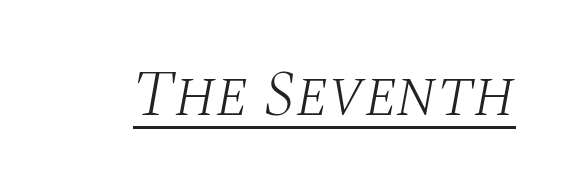
Q: Is the text bold? A: No.
Q: Is the text italic (slanted)? A: Yes, it leans right by about 10 degrees.
Q: Is the typeface a serif or a sans-serif typeface? A: Serif.
Q: Is the text underlined? A: Yes.
Q: Is the spacing between letters normal or unusually wide? A: Normal.
Q: Width (condensed, normal, or wide)? A: Normal.
Q: Stroke contrast? A: Medium.
Q: x-height? A: Large.
Q: Monospaced? A: No.
